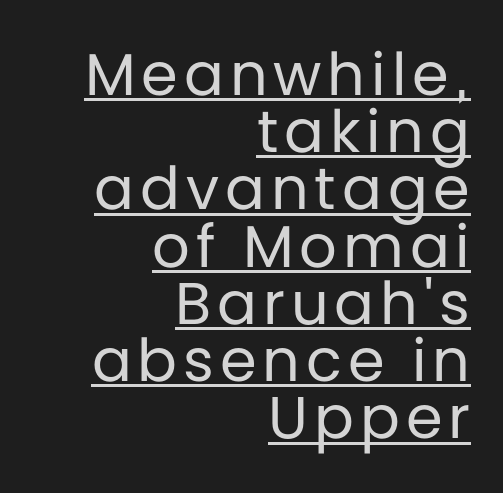
Successive baselines arrive quickly, one right under another. A roman cut, with each character standing at attention. Character widths vary here, with narrow letters taking less room than wide ones. Observe the absence of serifs on each vertical stroke in this sample.
